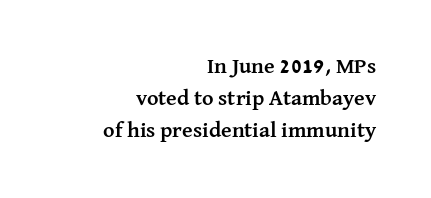
{"italic": "no", "bold": "yes", "underline": "no", "align": "right", "line_spacing": "normal", "line_spacing_ratio": 1.46, "letter_spacing": "normal", "letter_spacing_em": 0.0, "glyph_px": 22}
